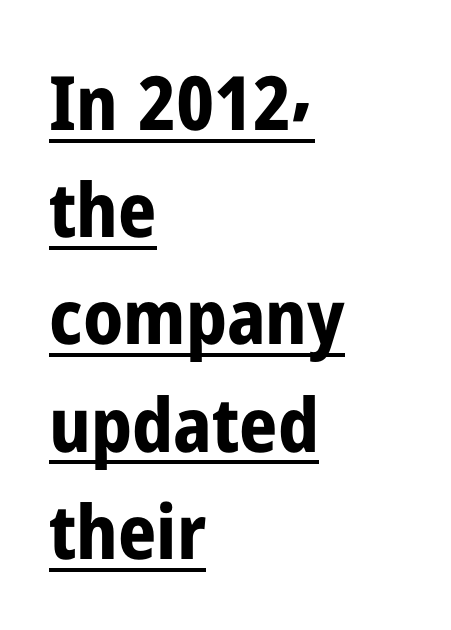
{"serif": "no", "italic": "no", "bold": "yes", "weight": "bold", "width": "condensed", "stroke_contrast": "low", "x_height": "medium", "monospaced": "no", "underline": "yes", "align": "left", "line_spacing": "normal", "line_spacing_ratio": 1.43, "letter_spacing": "normal", "letter_spacing_em": 0.0, "glyph_px": 75}
